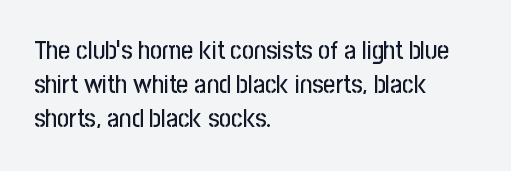
Q: Is the text italic (slanted)? A: No, it is upright.
Q: Is the text underlined? A: No.
Q: How is the paragraph aligned? A: Left-aligned.
Q: Is the spacing between letters normal or unusually wide? A: Normal.
Q: Is the spacing between lines tight, normal or loose? A: Normal.
